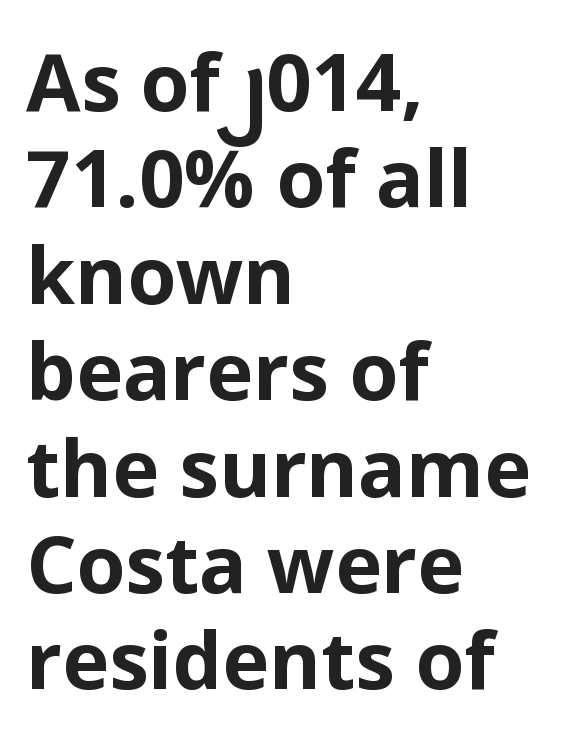
{"serif": "no", "italic": "no", "bold": "yes", "weight": "bold", "width": "normal", "stroke_contrast": "low", "x_height": "medium", "monospaced": "no", "underline": "no", "align": "left", "line_spacing_ratio": 1.22, "letter_spacing": "normal", "letter_spacing_em": 0.0, "glyph_px": 79}
